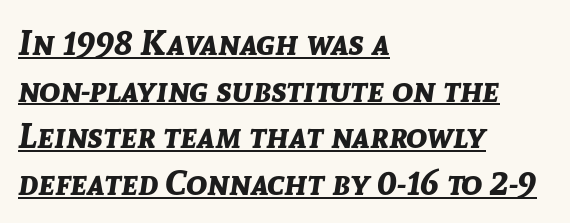
The image shows 35 px bold type, italic (leaning right); set left-aligned, normal line spacing (1.33x), normal letter spacing, underlined; low stroke contrast and a medium x-height.
